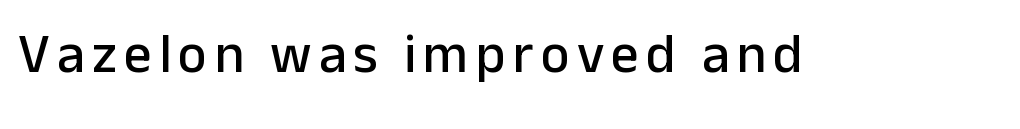
{"serif": "no", "italic": "no", "width": "normal", "stroke_contrast": "low", "x_height": "medium", "monospaced": "no", "underline": "no", "glyph_px": 55}
